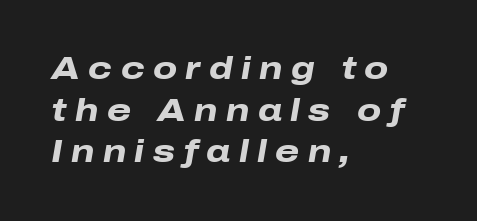
The image shows 31 px heavy, wide type, italic (leaning right); set left-aligned, normal line spacing (1.34x), unusually wide letter spacing (+0.27 em), not underlined; low stroke contrast and a medium x-height.
